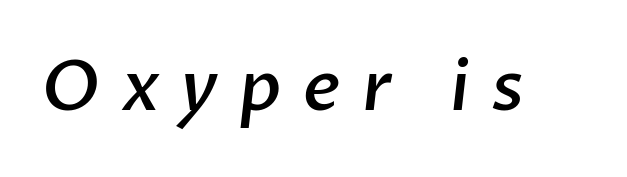
The image shows 69 px semibold sans-serif type; set unusually wide letter spacing (+0.31 em), not underlined; low stroke contrast and a medium x-height.
